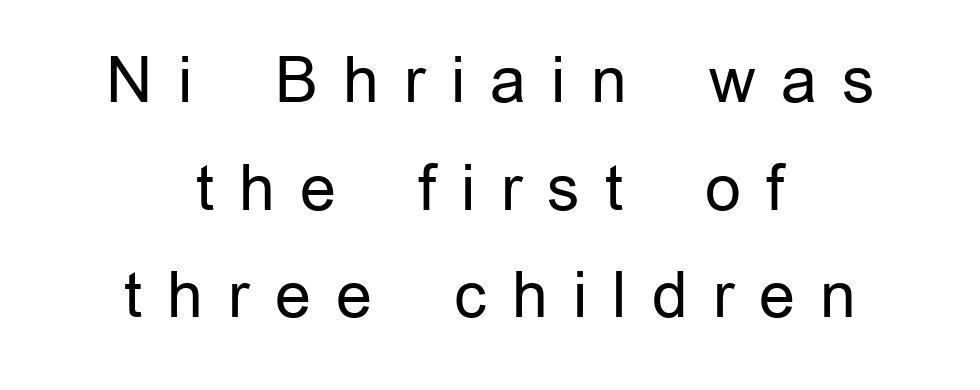
Tracking value appears strongly positive — letters spread wide. Vertical stems look standard width or narrower in stroke. It's the straight-up-and-down kind of type. The passage shown is typed in a proportional face where columns would drift.
